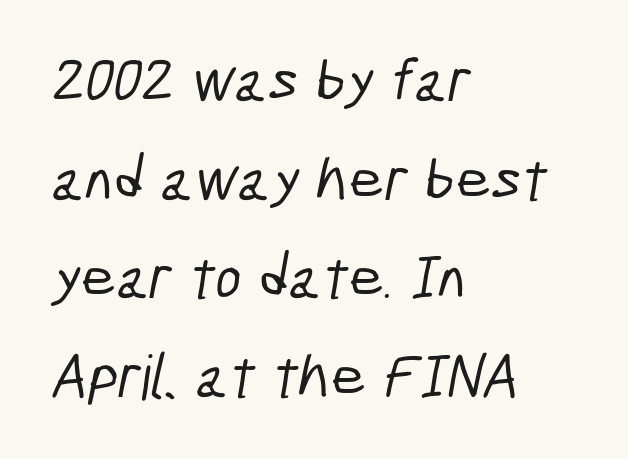
The leading is moderate, giving the passage an even texture. The designer went with a sans here, leaving each stem footless. The letters advance in unequal steps, a hallmark of proportional type. Words float on clear page, feet unadorned. This sample uses plain, unmodified letter spacing.
